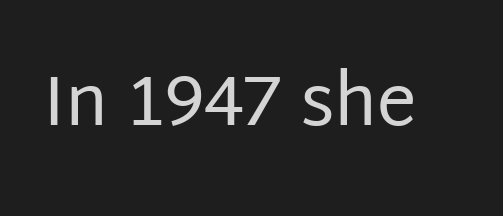
The image shows 71 px regular-weight sans-serif type, upright; set normal letter spacing, not underlined; low stroke contrast and a large x-height.
